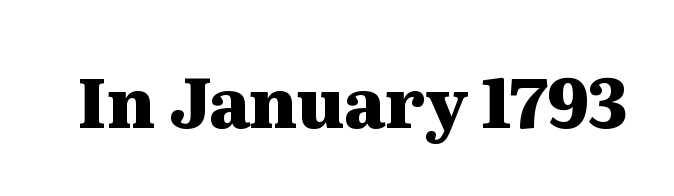
The letters carry serifs — small finishing strokes at the ends of their stems. Weight: bold. Each row of text sits above clean, open space. When letters stand straight like this, we call the style roman or upright. The rendering uses natural spacing where letterforms have individual widths. Characters follow at the spacing the type designer built in.
